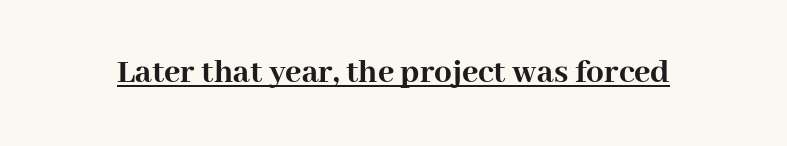
{"serif": "yes", "italic": "no", "bold": "yes", "weight": "semibold", "width": "normal", "stroke_contrast": "high", "x_height": "medium", "monospaced": "no", "underline": "yes", "letter_spacing": "normal", "letter_spacing_em": 0.0, "glyph_px": 35}
